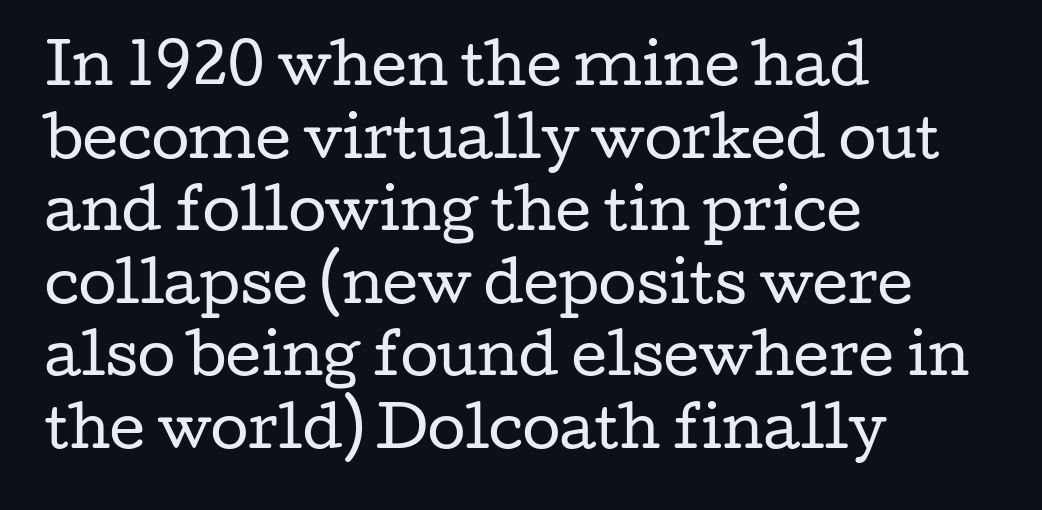
Each line starts at the same left margin while the right side varies. Ordinary non-slanted type is in use. The line-height multiplier appears to be the usual default. Note: serifs present on the glyphs.
